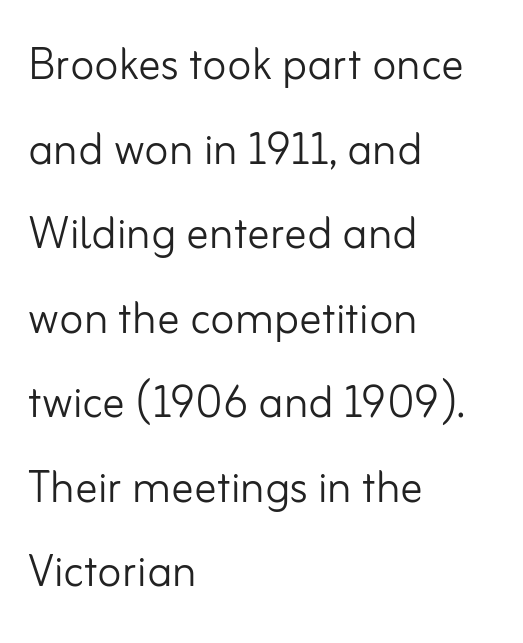
The image shows 56 px light sans-serif type, upright; set left-aligned, normal line spacing (1.51x), normal letter spacing, not underlined; low stroke contrast and a small x-height.
